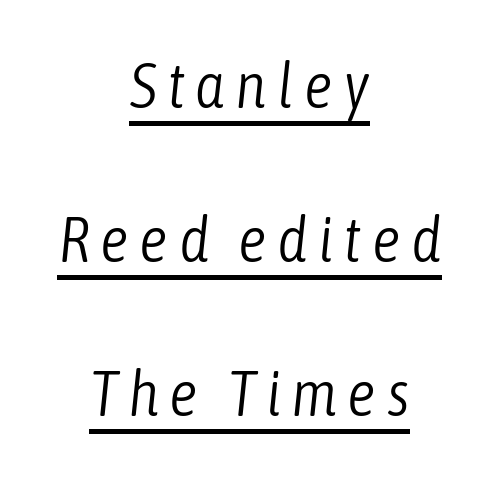
{"italic": "yes", "lean": "right", "slant_degrees": 6, "bold": "no", "weight": "light", "width": "condensed", "stroke_contrast": "low", "x_height": "medium", "monospaced": "no", "underline": "yes", "align": "center", "line_spacing": "loose", "line_spacing_ratio": 2.41, "glyph_px": 64}
